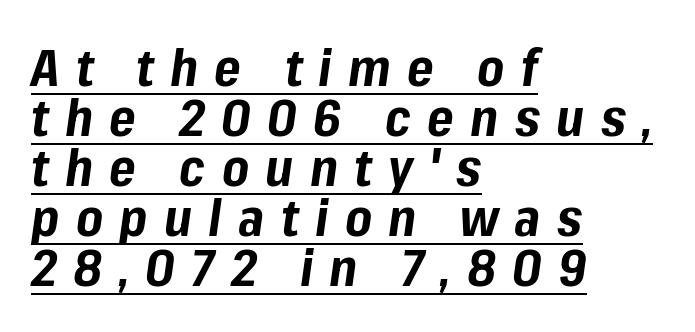
Q: Is the text bold? A: Yes.
Q: Is the text italic (slanted)? A: Yes, it leans right by about 8 degrees.
Q: Is the text underlined? A: Yes.
Q: How is the paragraph aligned? A: Left-aligned.
Q: Is the spacing between letters normal or unusually wide? A: Unusually wide.
Q: Is the spacing between lines tight, normal or loose? A: Tight.
Q: Width (condensed, normal, or wide)? A: Normal.
Q: Stroke contrast? A: Low.
Q: x-height? A: Medium.
Q: Monospaced? A: No.
